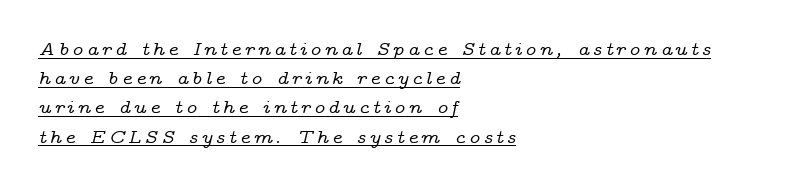
The image shows 20 px text type, italic (leaning right); set left-aligned, normal line spacing (1.46x), underlined.
